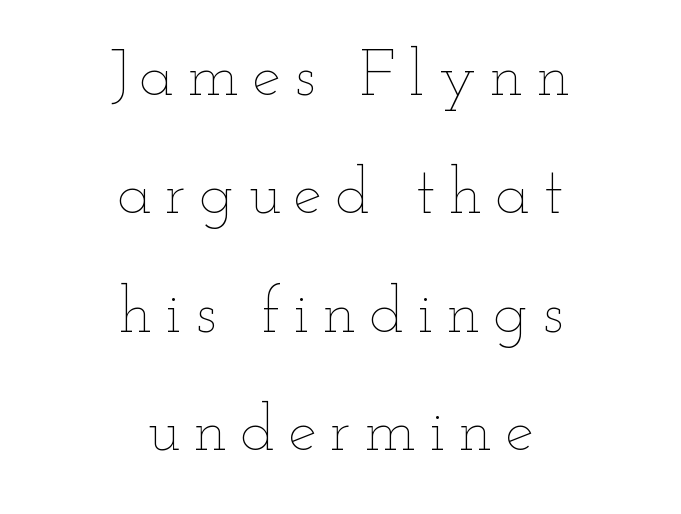
The image shows 64 px thin, wide type, upright; set centered, line spacing 1.85x, unusually wide letter spacing (+0.21 em), not underlined; low stroke contrast and a small x-height.
